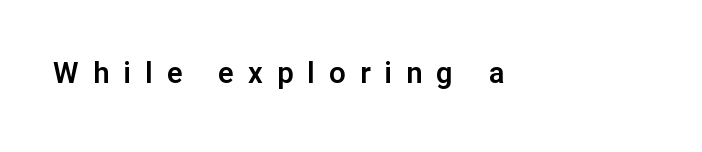
Just letters on the line, the space beneath them empty. Tall strokes in this sample are plumb rather than angled. Is this a sans? Yes — the strokes have no serifs. The rendering inserts visible extra space after every character.
